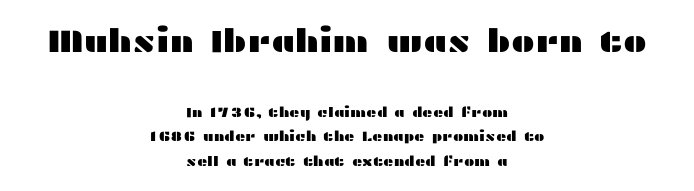
The image shows 32 px wide sans-serif type, upright; set centered, line spacing 1.78x, normal letter spacing, not underlined; the first (top) block is 2.29x larger; medium stroke contrast and a medium x-height.
